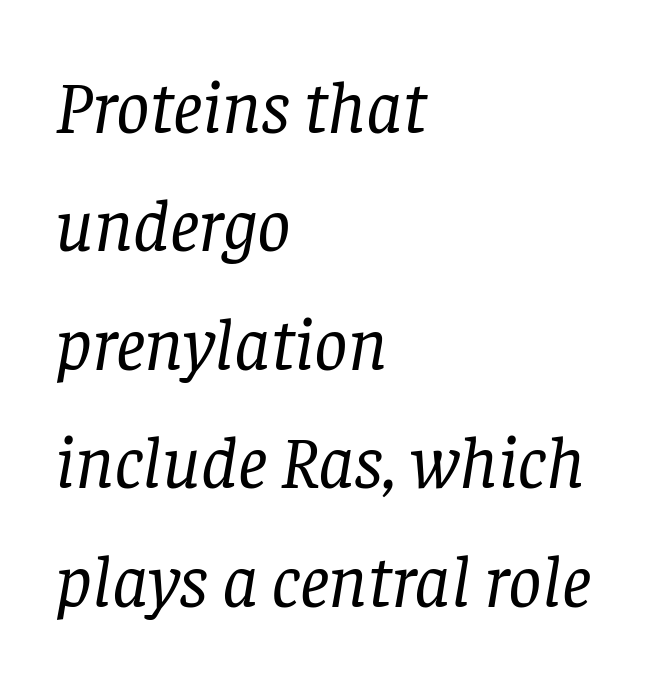
Is this a fixed-width face? No — the glyphs have proportional, varying widths. A typesetter would call this leading conventional body-copy spacing. Looking at the ascenders, they clearly lean. You can tell from the footed stems that serif type was used.
